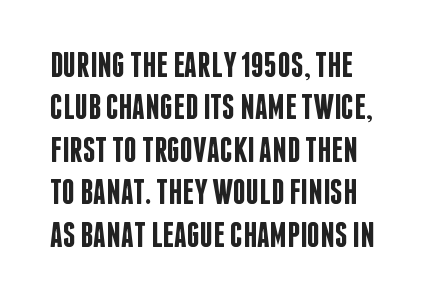
{"serif": "no", "italic": "no", "bold": "semi", "weight": "semibold", "width": "condensed", "stroke_contrast": "low", "x_height": "large", "monospaced": "no", "underline": "no", "align": "left", "line_spacing_ratio": 1.18, "letter_spacing": "normal", "letter_spacing_em": 0.0, "glyph_px": 36}
